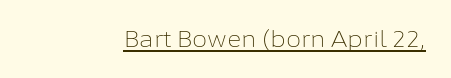
The image shows 22 px text type, upright; set normal letter spacing, underlined.
